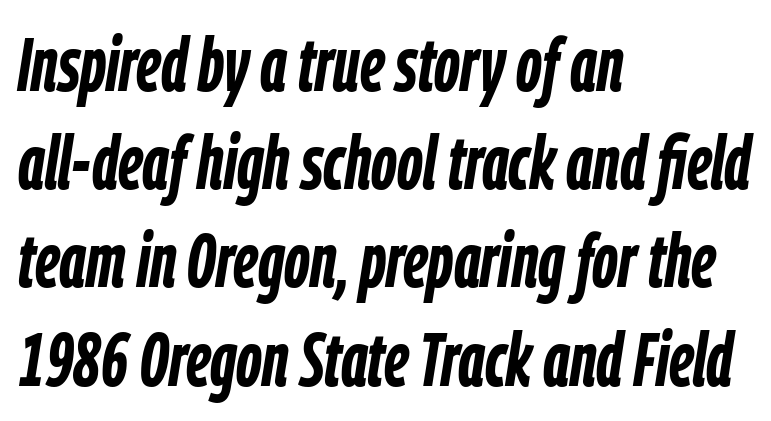
{"italic": "yes", "lean": "right", "slant_degrees": 9, "bold": "yes", "weight": "semibold", "width": "condensed", "stroke_contrast": "low", "x_height": "medium", "monospaced": "no", "underline": "no", "align": "left", "line_spacing": "normal", "line_spacing_ratio": 1.31, "letter_spacing": "normal", "letter_spacing_em": 0.0, "glyph_px": 75}
